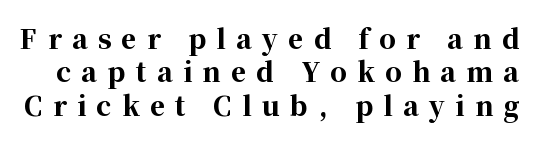
The string is rendered with underlining switched off. Students, note that the glyphs here are deliberately spaced far apart. Plenty of ink on the page — the face is bold. In terms of posture, this sample is upright. The rows are spaced the way most documents space them.
